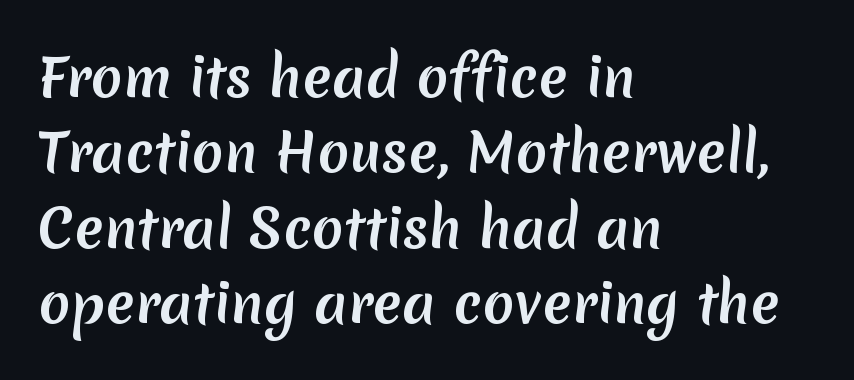
The image shows 53 px sans-serif type; set left-aligned, normal line spacing (1.42x), normal letter spacing, not underlined; medium stroke contrast and a medium x-height.
